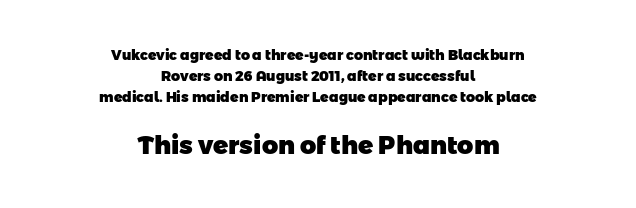
{"bold": "yes", "underline": "no", "align": "center", "line_spacing": "normal", "line_spacing_ratio": 1.51, "letter_spacing": "normal", "letter_spacing_em": 0.0, "larger_block": "second", "size_ratio": 1.79, "glyph_px": 25}
